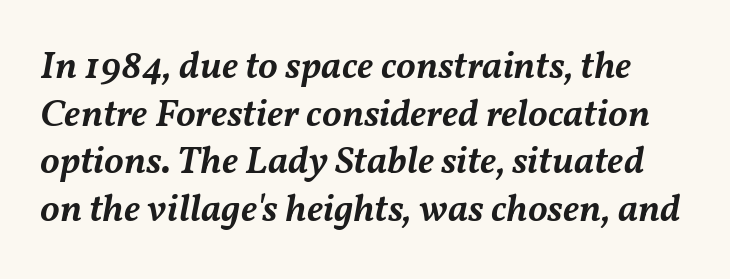
The image shows 39 px semibold type, italic (leaning right); set line spacing 1.22x, normal letter spacing, not underlined; medium stroke contrast and a medium x-height.
